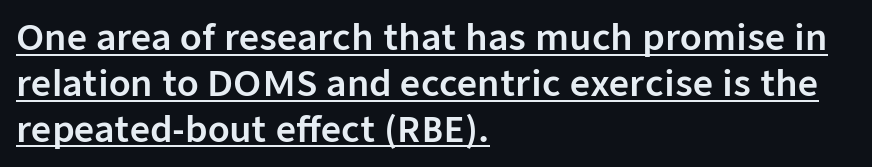
Style check: upright. Is the block centered? No — it sits flush against the left margin. Caption: standard tracking, unaltered. These lines are rendered in a variable-pitch font. The glyphs are accompanied by a horizontal stroke just below them.
